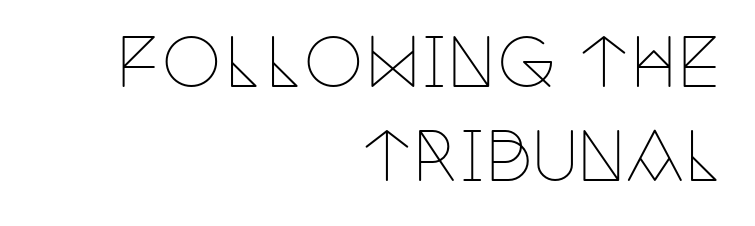
{"serif": "yes", "italic": "no", "bold": "no", "weight": "thin", "width": "condensed", "stroke_contrast": "low", "x_height": "large", "monospaced": "no", "underline": "no", "align": "right", "line_spacing": "normal", "line_spacing_ratio": 1.4, "letter_spacing": "normal", "letter_spacing_em": 0.0, "glyph_px": 67}
